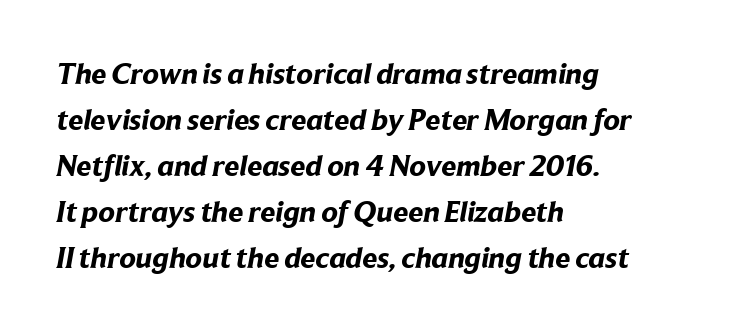
Q: Is the text bold? A: Yes.
Q: Is the typeface a serif or a sans-serif typeface? A: Sans-serif.
Q: Is the text underlined? A: No.
Q: How is the paragraph aligned? A: Left-aligned.
Q: Is the spacing between letters normal or unusually wide? A: Normal.
Q: Is the spacing between lines tight, normal or loose? A: Normal.
Q: Width (condensed, normal, or wide)? A: Normal.
Q: Stroke contrast? A: Low.
Q: x-height? A: Medium.
Q: Monospaced? A: No.
